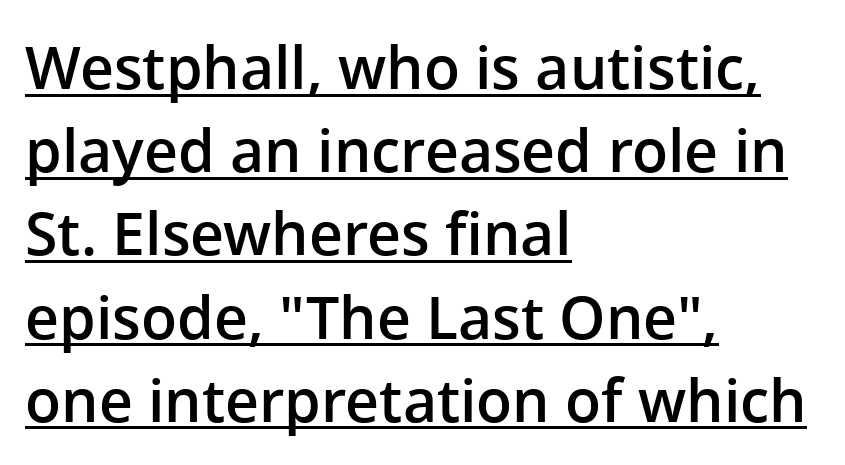
{"serif": "no", "italic": "no", "bold": "semi", "weight": "semibold", "width": "normal", "stroke_contrast": "low", "x_height": "medium", "monospaced": "no", "underline": "yes", "align": "left", "line_spacing": "normal", "line_spacing_ratio": 1.41, "letter_spacing": "normal", "letter_spacing_em": 0.0, "glyph_px": 59}
